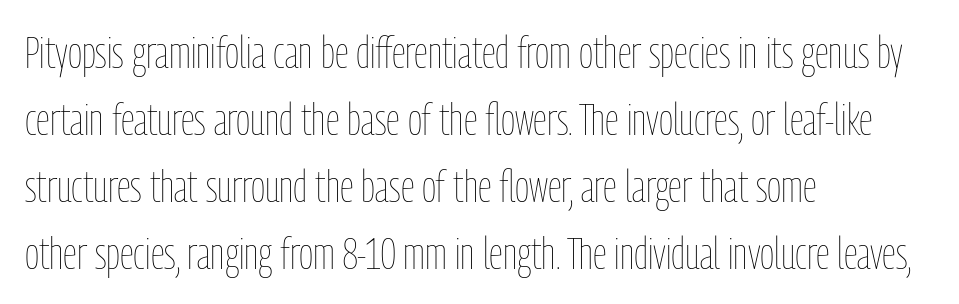
Q: Is the text bold? A: No.
Q: Is the text italic (slanted)? A: No, it is upright.
Q: Is the text underlined? A: No.
Q: How is the paragraph aligned? A: Left-aligned.
Q: Is the spacing between letters normal or unusually wide? A: Normal.
Q: Is the spacing between lines tight, normal or loose? A: Normal.
Q: Width (condensed, normal, or wide)? A: Condensed.
Q: Stroke contrast? A: Low.
Q: x-height? A: Medium.
Q: Monospaced? A: No.
